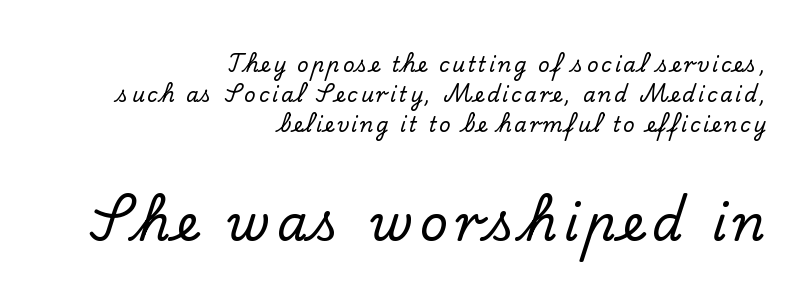
{"serif": "yes", "width": "normal", "stroke_contrast": "low", "x_height": "small", "monospaced": "no", "underline": "no", "align": "right", "line_spacing": "normal", "line_spacing_ratio": 1.5, "larger_block": "second", "size_ratio": 2.45, "glyph_px": 49}
